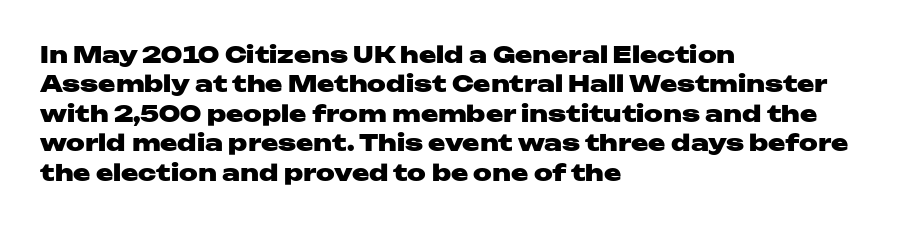
In terms of posture, this sample is upright. Whoever set this chose a conventional vertical rhythm. The space directly below the letters is spotless. A typesetter would call this zero additional tracking.
